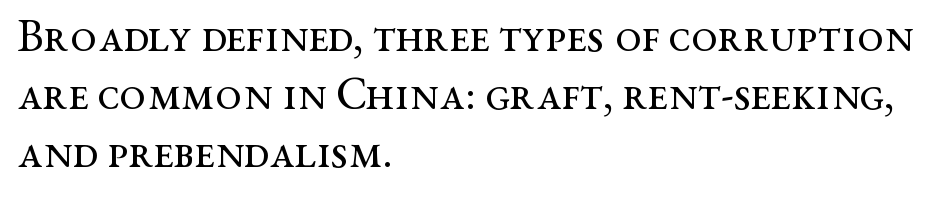
Q: Is the text bold? A: No.
Q: Is the text italic (slanted)? A: No, it is upright.
Q: Is the typeface a serif or a sans-serif typeface? A: Serif.
Q: Is the text underlined? A: No.
Q: How is the paragraph aligned? A: Left-aligned.
Q: Is the spacing between letters normal or unusually wide? A: Normal.
Q: Width (condensed, normal, or wide)? A: Wide.
Q: Stroke contrast? A: Medium.
Q: x-height? A: Medium.
Q: Monospaced? A: No.
